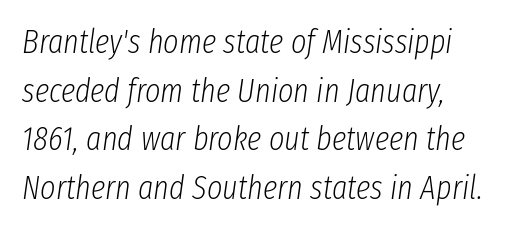
The weight tops out at a normal text grade. Characters are canted at an angle relative to the baseline's perpendicular. Vertical spacing — default. The face used here is rendered with its standard letterfit. A clean baseline with only descenders dipping below it.
